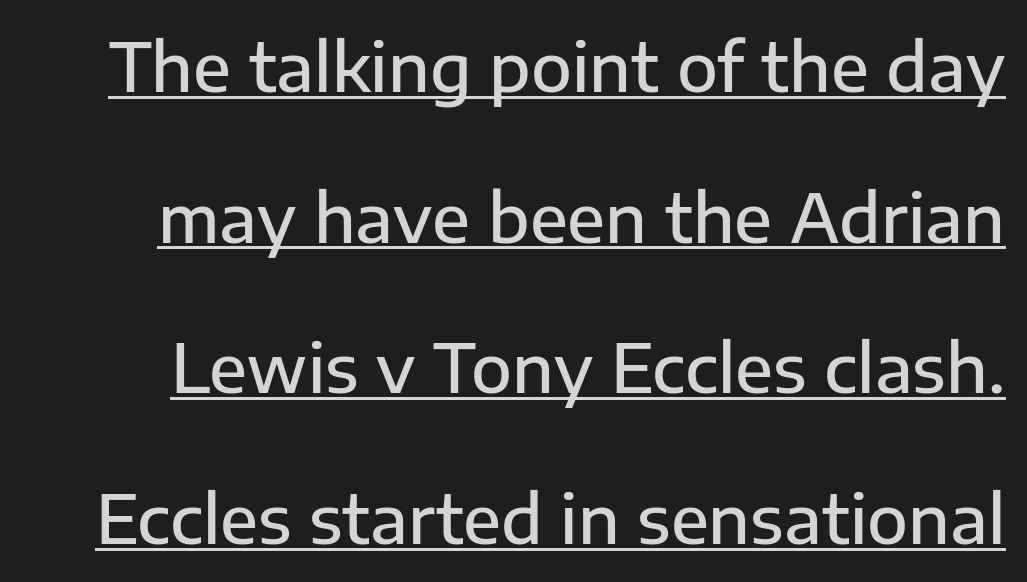
Q: Is the text bold? A: Semi-bold.
Q: Is the text italic (slanted)? A: No, it is upright.
Q: Is the typeface a serif or a sans-serif typeface? A: Sans-serif.
Q: Is the text underlined? A: Yes.
Q: Is the spacing between letters normal or unusually wide? A: Normal.
Q: Is the spacing between lines tight, normal or loose? A: Loose.
Q: Width (condensed, normal, or wide)? A: Normal.
Q: Stroke contrast? A: Low.
Q: x-height? A: Medium.
Q: Monospaced? A: No.
